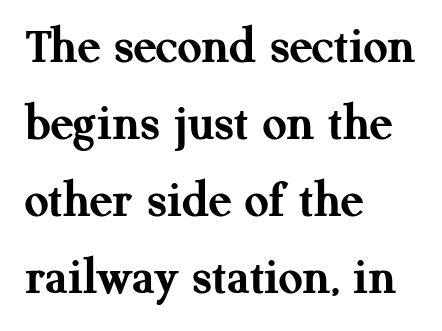
The letters stand straight up with perfectly vertical stems. Leading: standard. Character widths vary here, with narrow letters taking less room than wide ones. Regarding serifs, this sample has them. The face used here is rendered with its standard letterfit.
